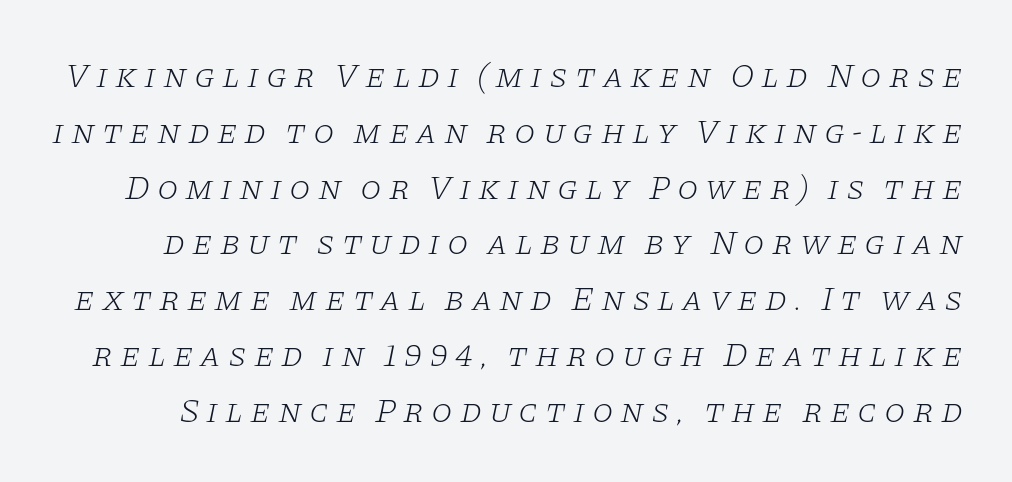
{"serif": "yes", "italic": "yes", "lean": "right", "slant_degrees": 11, "bold": "no", "weight": "light", "width": "wide", "stroke_contrast": "low", "x_height": "large", "monospaced": "no", "underline": "no", "line_spacing": "normal", "line_spacing_ratio": 1.64, "letter_spacing": "wide", "letter_spacing_em": 0.2, "glyph_px": 34}
